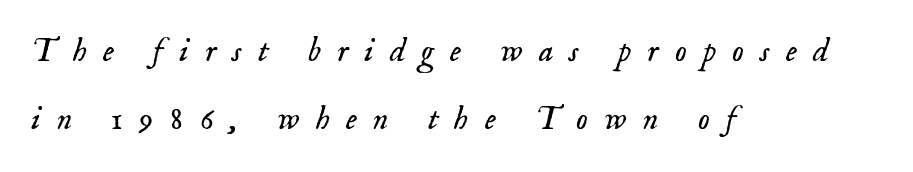
Weight: regular or lighter. Is the block centered? No — it sits flush against the left margin. Posture: slanted. The letters carry serifs — small finishing strokes at the ends of their stems. Note the varied advance widths — an 'i' is clearly narrower than an 'm'.
